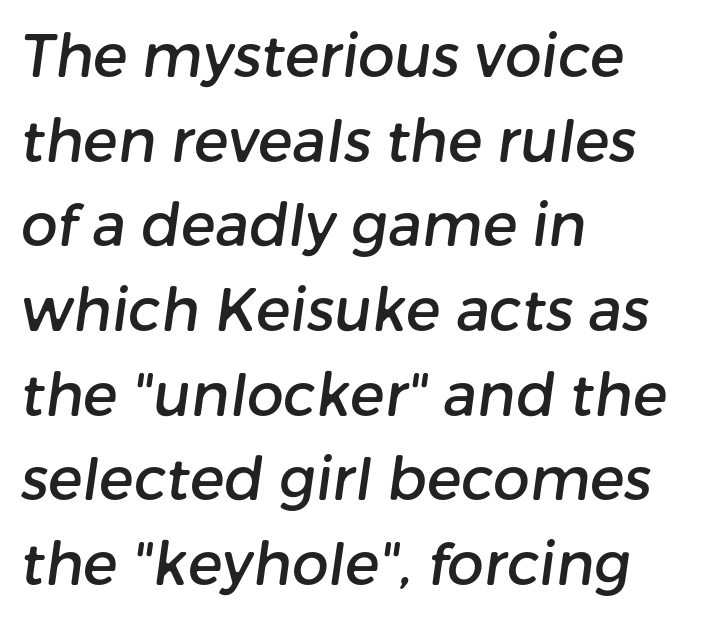
The image shows 58 px sans-serif type; set left-aligned, normal line spacing (1.46x), normal letter spacing, not underlined; low stroke contrast and a medium x-height.
